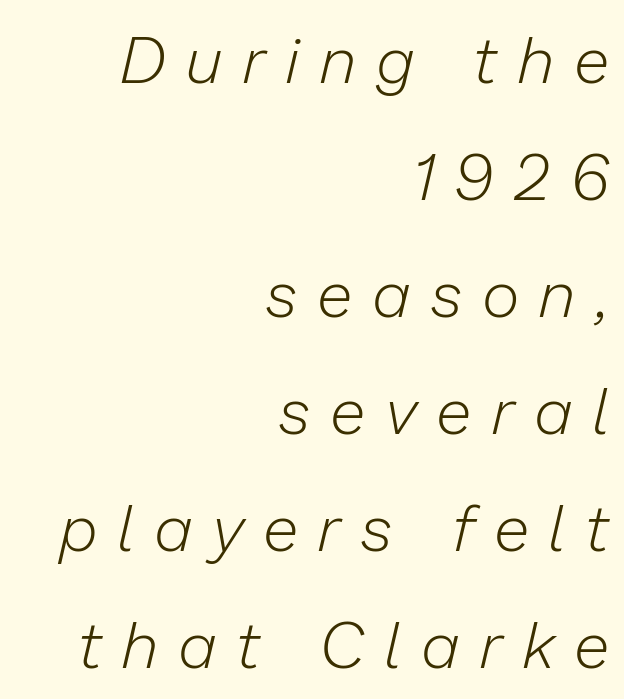
Q: Is the text bold? A: No.
Q: Is the text italic (slanted)? A: Yes, it leans right by about 13 degrees.
Q: Is the text underlined? A: No.
Q: How is the paragraph aligned? A: Right-aligned.
Q: Is the spacing between letters normal or unusually wide? A: Unusually wide.
Q: Width (condensed, normal, or wide)? A: Normal.
Q: Stroke contrast? A: Low.
Q: x-height? A: Medium.
Q: Monospaced? A: No.
